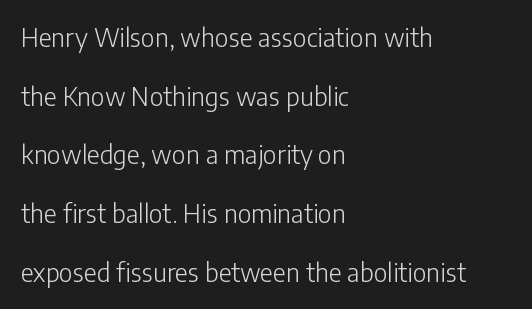
{"italic": "no", "bold": "no", "underline": "no", "align": "left", "line_spacing": "loose", "line_spacing_ratio": 2.35, "letter_spacing": "normal", "letter_spacing_em": 0.0, "glyph_px": 25}
